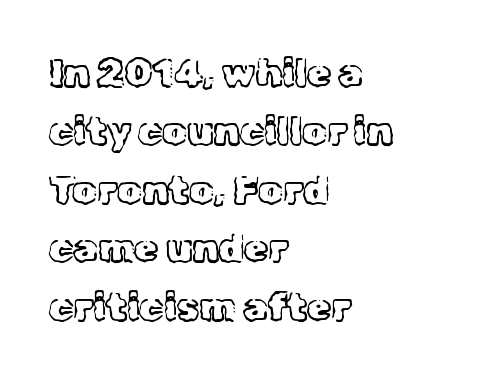
Regarding leading, the lines here are spaced in the standard way. This sample uses an upright cut, with every glyph sitting square on the baseline. Observe the ordinary spacing: letters are neighbours, not strangers. Old-style or modern, the face here clearly has serifs.
